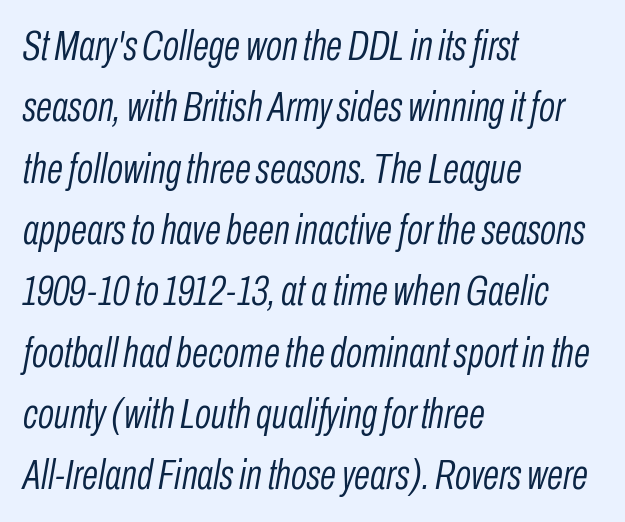
{"italic": "yes", "lean": "right", "slant_degrees": 10, "bold": "no", "weight": "light", "width": "condensed", "stroke_contrast": "low", "x_height": "medium", "monospaced": "no", "underline": "no", "align": "left", "line_spacing": "normal", "line_spacing_ratio": 1.46, "letter_spacing": "normal", "letter_spacing_em": 0.0, "glyph_px": 42}
